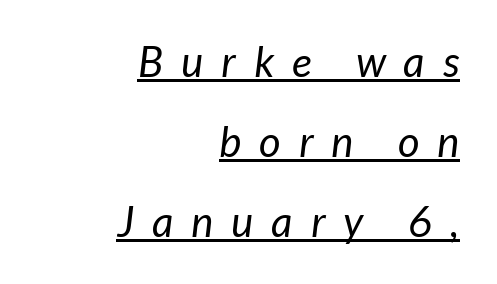
Notice how a bar underscores the lettering throughout. Compared with a flush-left layout, this one pins lines to the opposite, right side. On a weight scale, this lands at 450 or below. The line-height multiplier appears high, well above default. Look at the tracking — it's clearly loosened, letters drifting apart.
